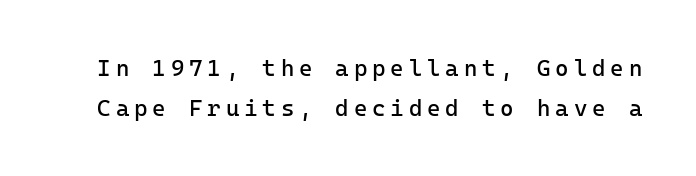
The image shows 23 px text type, upright; set line spacing 1.72x, unusually wide letter spacing (+0.21 em), not underlined.
